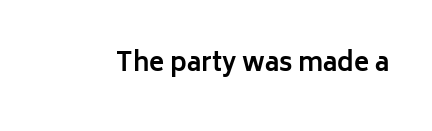
{"italic": "no", "bold": "yes", "underline": "no", "letter_spacing": "normal", "letter_spacing_em": 0.0, "glyph_px": 25}
